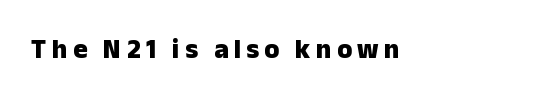
Q: Is the text bold? A: Yes.
Q: Is the text italic (slanted)? A: No, it is upright.
Q: Is the text underlined? A: No.
Q: Is the spacing between letters normal or unusually wide? A: Unusually wide.
